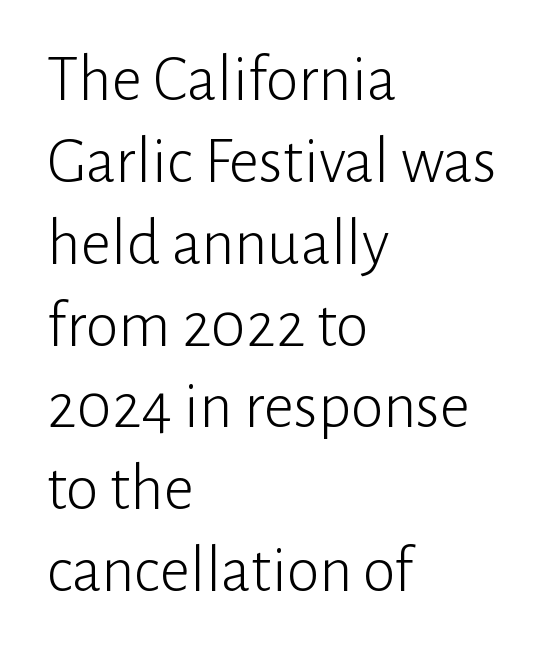
The image shows 66 px light sans-serif type, upright; set left-aligned, line spacing 1.24x, normal letter spacing, not underlined; low stroke contrast and a medium x-height.
